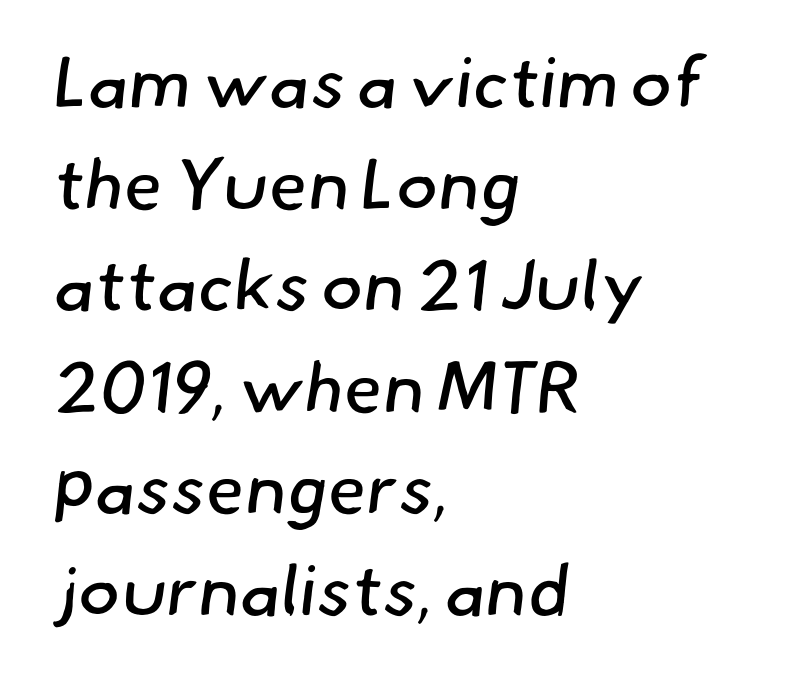
You can tell from the bare stems that sans-serif type was used. The weight tops out at a normal text grade. Students, observe: this is what conventionally led text looks like. This sample is left-justified, so line endings fall wherever the words run out.
